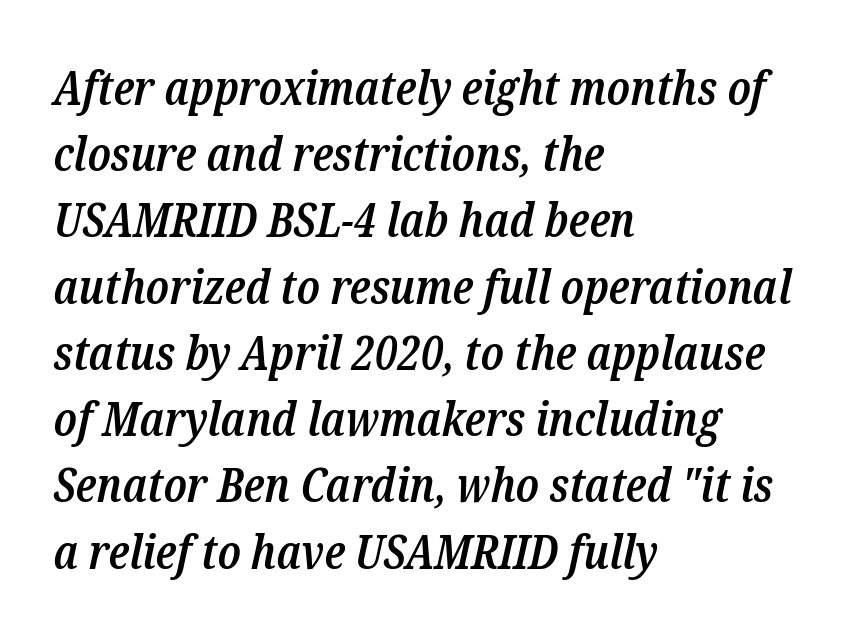
The rendering uses natural spacing where letterforms have individual widths. Look at the tracking — it's just the regular setting, nothing added. The typeface chosen for these lines features serifs. There's an unmistakable incline to the writing here.
